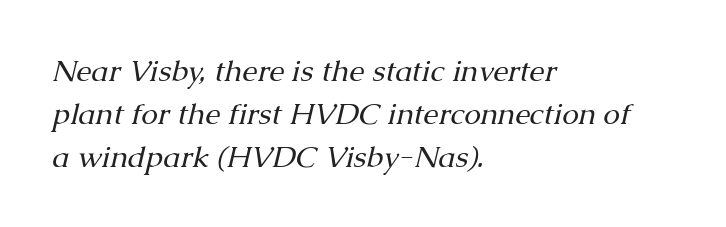
In terms of leading, this rendering sits right in the middle. A quiet, ordinary-to-light weight characterises the typeface. The zone under the glyphs is completely vacant. The rendering uses natural spacing where letterforms have individual widths.
